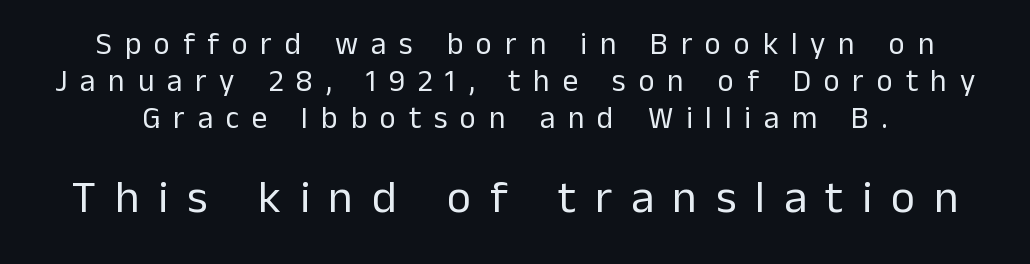
{"serif": "no", "italic": "no", "bold": "no", "weight": "regular", "width": "normal", "stroke_contrast": "low", "x_height": "medium", "monospaced": "no", "underline": "no", "line_spacing_ratio": 1.19, "letter_spacing": "wide", "letter_spacing_em": 0.41, "larger_block": "second", "size_ratio": 1.48, "glyph_px": 46}
